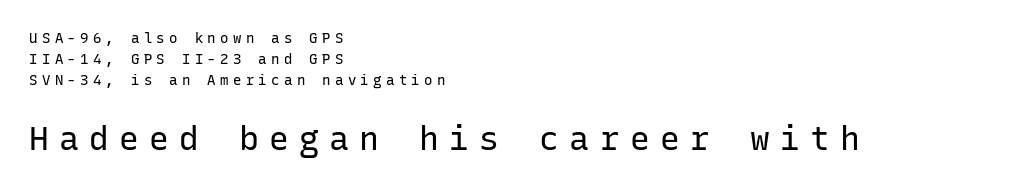
The rendering shows plain stroke endings on the letterforms — a sans-serif design. Is the lower block the larger one? Yes — the lower block carries the bigger type. The passage shown is typed in a monospace face where columns stay perfectly aligned. No italicization has been applied; the sample stays upright.
